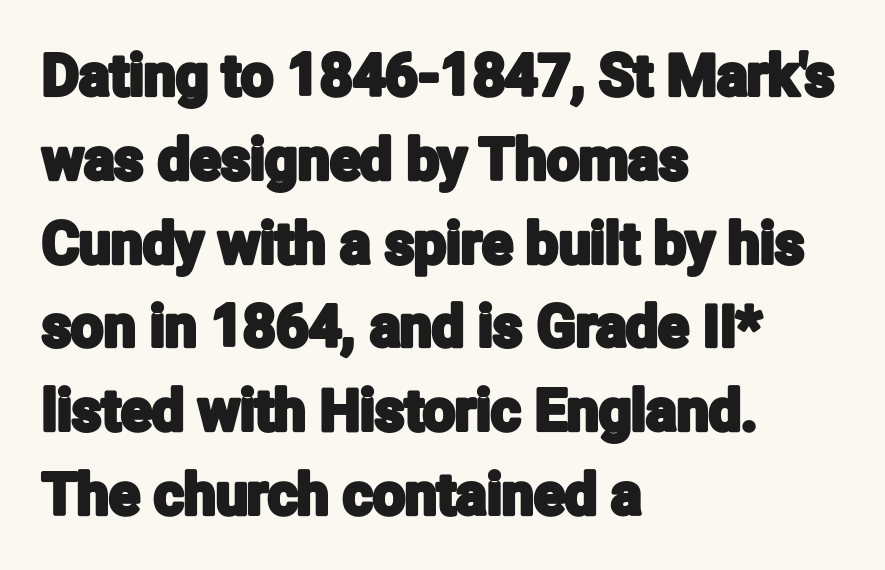
{"serif": "no", "italic": "no", "width": "condensed", "stroke_contrast": "low", "x_height": "medium", "monospaced": "no", "underline": "no", "align": "left", "line_spacing": "normal", "line_spacing_ratio": 1.47, "letter_spacing": "normal", "letter_spacing_em": 0.0, "glyph_px": 57}
